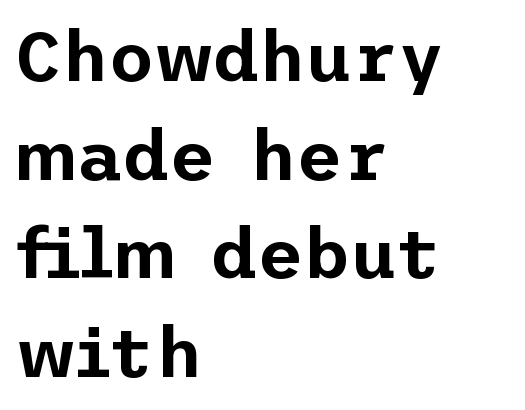
Q: Is the text italic (slanted)? A: No, it is upright.
Q: Is the typeface a serif or a sans-serif typeface? A: Sans-serif.
Q: Is the text underlined? A: No.
Q: How is the paragraph aligned? A: Left-aligned.
Q: Is the spacing between letters normal or unusually wide? A: Normal.
Q: Is the spacing between lines tight, normal or loose? A: Normal.
Q: Width (condensed, normal, or wide)? A: Normal.
Q: Stroke contrast? A: Low.
Q: x-height? A: Medium.
